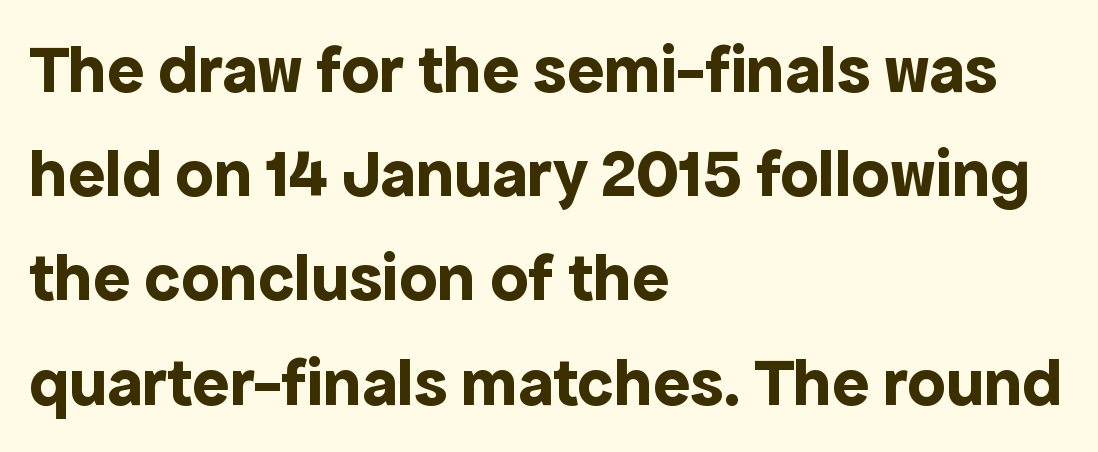
The image shows 69 px bold sans-serif type, upright; set left-aligned, normal line spacing (1.51x), normal letter spacing, not underlined; a medium x-height.
